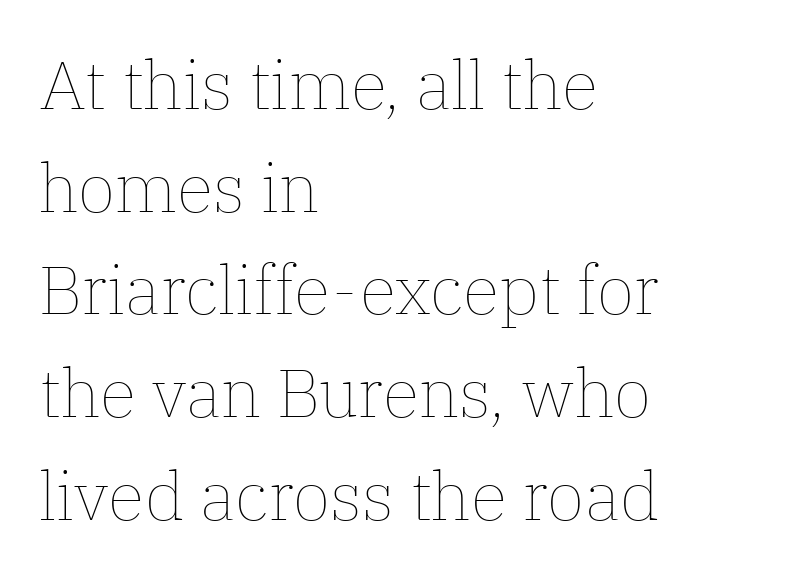
Q: Is the text bold? A: No.
Q: Is the text italic (slanted)? A: No, it is upright.
Q: Is the text underlined? A: No.
Q: How is the paragraph aligned? A: Left-aligned.
Q: Is the spacing between letters normal or unusually wide? A: Normal.
Q: Is the spacing between lines tight, normal or loose? A: Normal.
Q: Width (condensed, normal, or wide)? A: Normal.
Q: Stroke contrast? A: Low.
Q: x-height? A: Medium.
Q: Monospaced? A: No.
